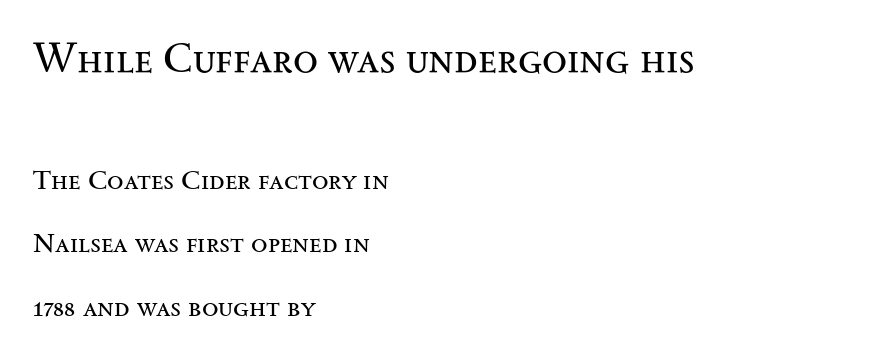
{"serif": "yes", "italic": "no", "bold": "no", "weight": "regular", "width": "wide", "stroke_contrast": "medium", "x_height": "small", "monospaced": "no", "underline": "no", "align": "left", "line_spacing": "loose", "line_spacing_ratio": 2.36, "letter_spacing": "normal", "letter_spacing_em": 0.0, "larger_block": "first", "size_ratio": 1.52, "glyph_px": 41}
